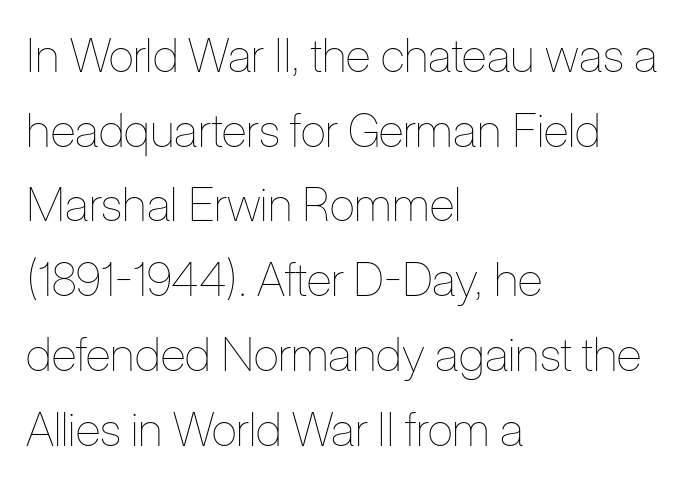
On a weight scale, this lands at 450 or below. Upright lettering throughout. Left-aligned paragraph, ragged on the right. Each letter keeps its own natural width here, so spacing adapts to shape. The passage shown has conventional tracking throughout.
